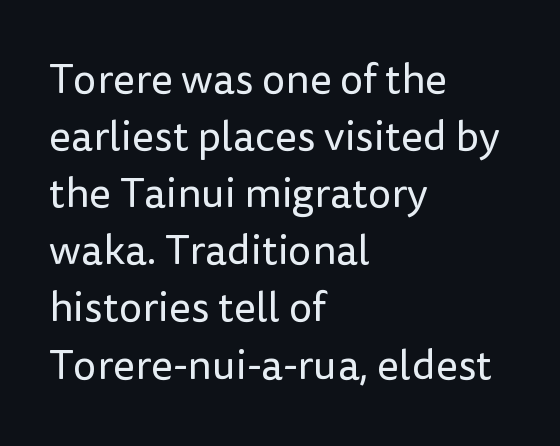
Q: Is the text bold? A: No.
Q: Is the text italic (slanted)? A: No, it is upright.
Q: Is the typeface a serif or a sans-serif typeface? A: Sans-serif.
Q: Is the text underlined? A: No.
Q: How is the paragraph aligned? A: Left-aligned.
Q: Is the spacing between letters normal or unusually wide? A: Normal.
Q: Is the spacing between lines tight, normal or loose? A: Normal.
Q: Width (condensed, normal, or wide)? A: Normal.
Q: Stroke contrast? A: Low.
Q: x-height? A: Medium.
Q: Monospaced? A: No.
